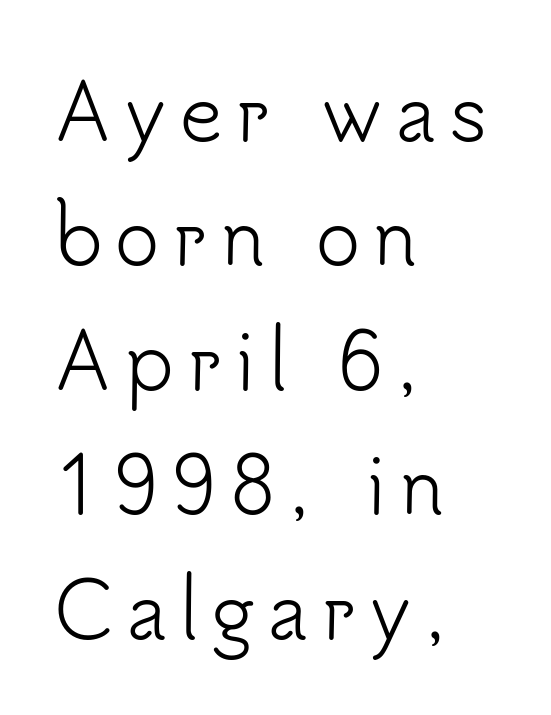
Does the type have serifs? No, each stem ends abruptly. The leading is moderate, giving the passage an even texture. Stems here are at most as thick as an everyday book face. Looks like regular typesetting: each glyph gets only the width it needs. The type sits square on the baseline with zero lean.
